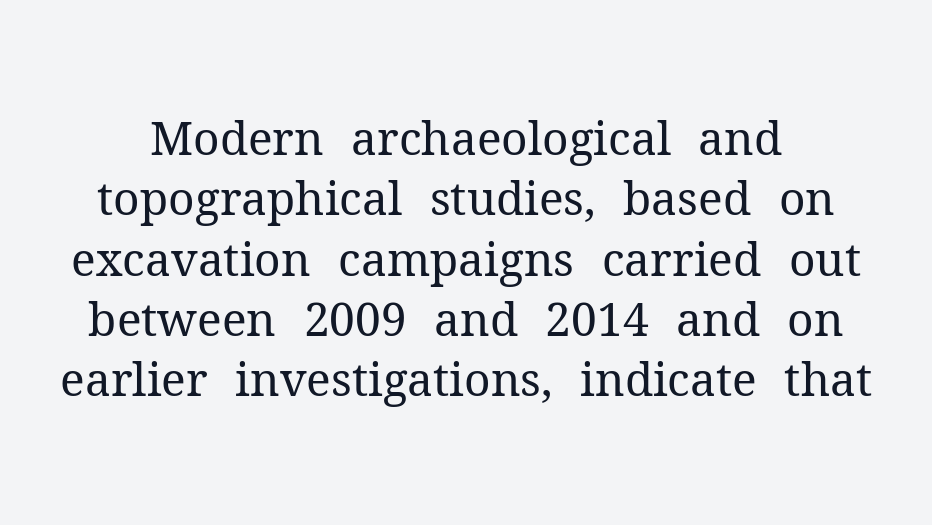
Q: Is the text bold? A: No.
Q: Is the text italic (slanted)? A: No, it is upright.
Q: Is the typeface a serif or a sans-serif typeface? A: Serif.
Q: Is the text underlined? A: No.
Q: Is the spacing between letters normal or unusually wide? A: Normal.
Q: Is the spacing between lines tight, normal or loose? A: Normal.
Q: Width (condensed, normal, or wide)? A: Normal.
Q: Stroke contrast? A: Medium.
Q: x-height? A: Medium.
Q: Monospaced? A: No.
